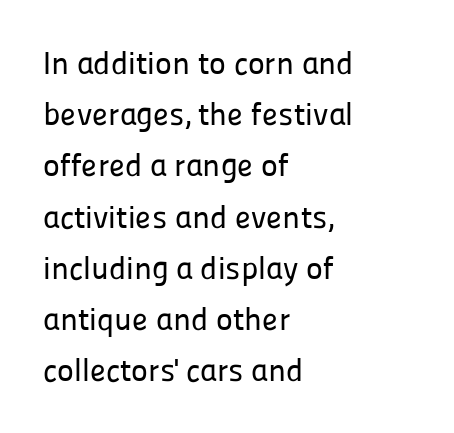
Note the varied advance widths — an 'i' is clearly narrower than an 'm'. Rows of type keep a routine distance in the vertical direction. A student would call this left alignment; a typographer would say flush left, rag right. Underlining? Definitely not there.
